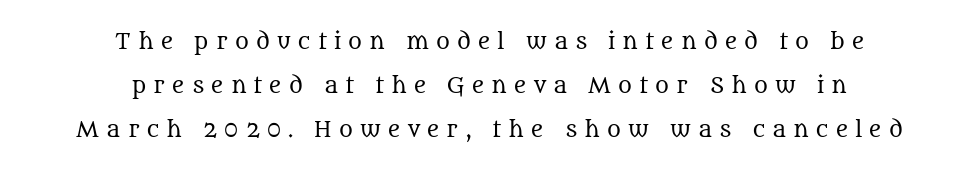
The image shows 21 px text type, upright; set centered, loose line spacing (2.1x), unusually wide letter spacing (+0.34 em), not underlined.
